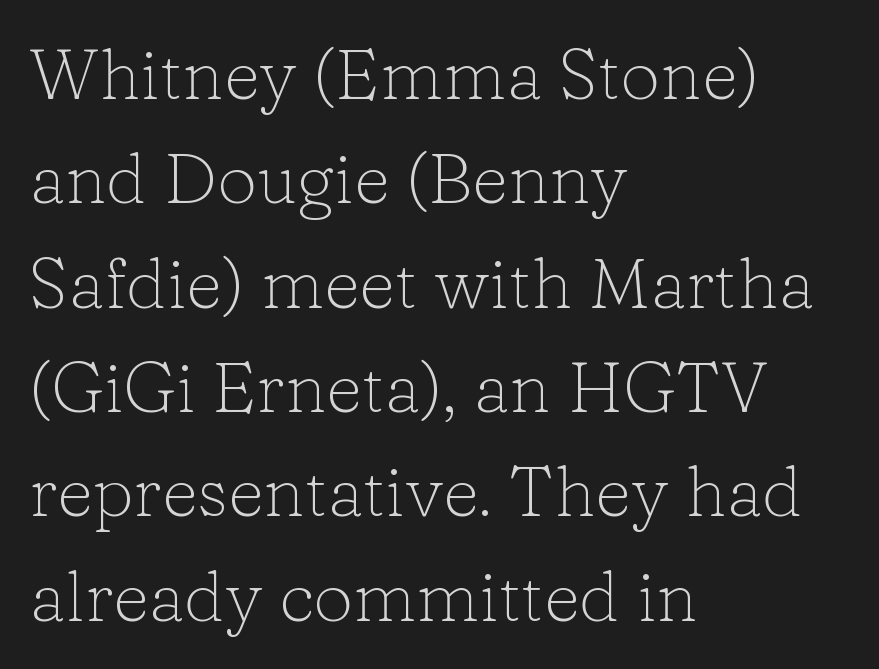
The typesetting does not lean heavy: it is not bold. If you measured baseline to baseline, you'd find a middling distance. Old-style or modern, the face here clearly has serifs. Compared with typical body copy, the letter spacing here is the same. Every row of glyphs begins at an identical x-position on the left.
